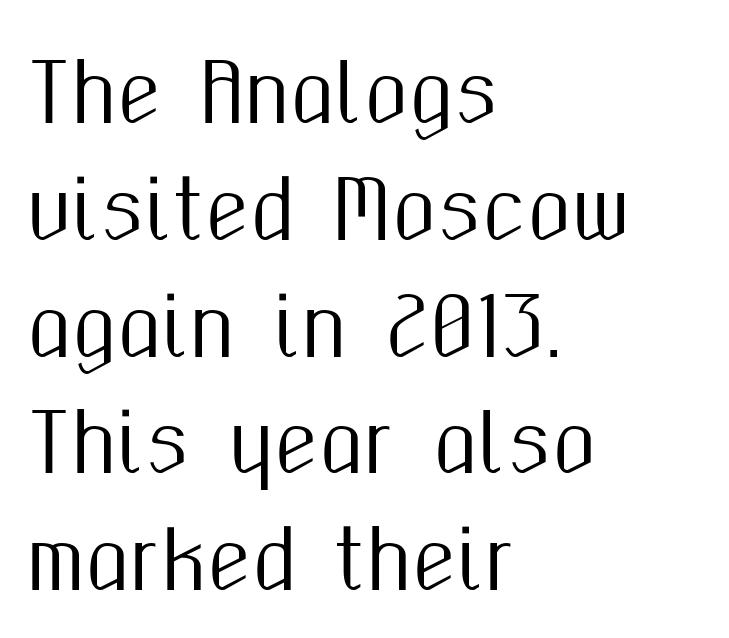
{"serif": "no", "italic": "no", "width": "condensed", "stroke_contrast": "medium", "x_height": "medium", "monospaced": "no", "underline": "no", "align": "left", "line_spacing": "normal", "line_spacing_ratio": 1.46, "letter_spacing": "normal", "letter_spacing_em": 0.0, "glyph_px": 80}
